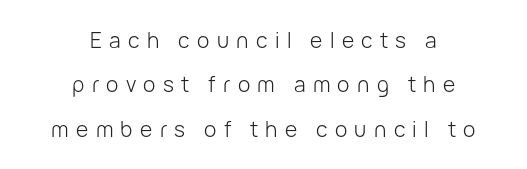
Q: Is the text bold? A: No.
Q: Is the text italic (slanted)? A: No, it is upright.
Q: Is the text underlined? A: No.
Q: How is the paragraph aligned? A: Centered.
Q: Is the spacing between letters normal or unusually wide? A: Unusually wide.
Q: Is the spacing between lines tight, normal or loose? A: Loose.
